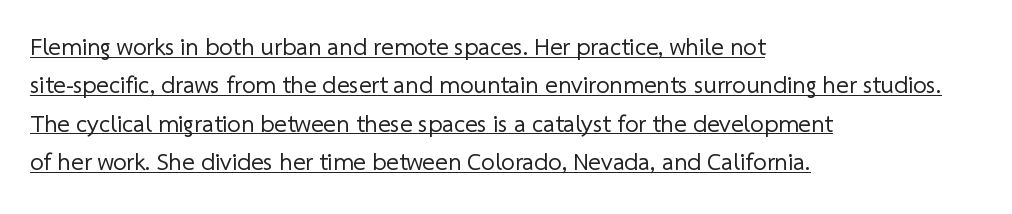
Q: Is the text bold? A: No.
Q: Is the text underlined? A: Yes.
Q: How is the paragraph aligned? A: Left-aligned.
Q: Is the spacing between letters normal or unusually wide? A: Normal.
Q: Is the spacing between lines tight, normal or loose? A: Normal.
